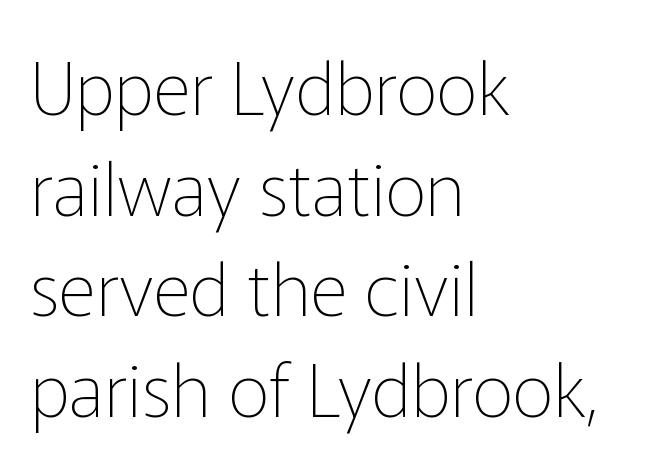
{"serif": "no", "italic": "no", "bold": "no", "weight": "thin", "width": "normal", "stroke_contrast": "low", "x_height": "medium", "monospaced": "no", "underline": "no", "align": "left", "line_spacing": "normal", "line_spacing_ratio": 1.38, "letter_spacing": "normal", "letter_spacing_em": 0.0, "glyph_px": 73}
